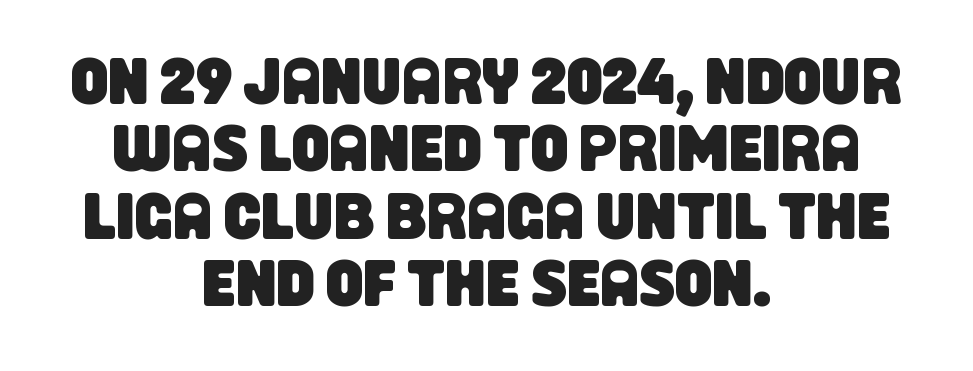
The image shows 66 px condensed sans-serif type; set centered, tight line spacing (1.02x), normal letter spacing, not underlined; low stroke contrast and a large x-height.
